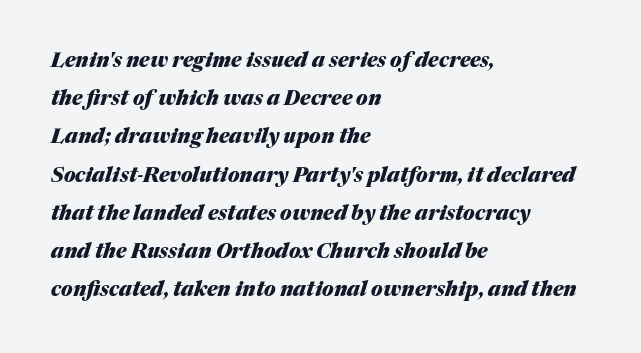
{"italic": "yes", "lean": "right", "slant_degrees": 17, "bold": "yes", "underline": "no", "align": "left", "line_spacing": "loose", "line_spacing_ratio": 1.91, "letter_spacing": "normal", "letter_spacing_em": 0.0, "glyph_px": 20}
